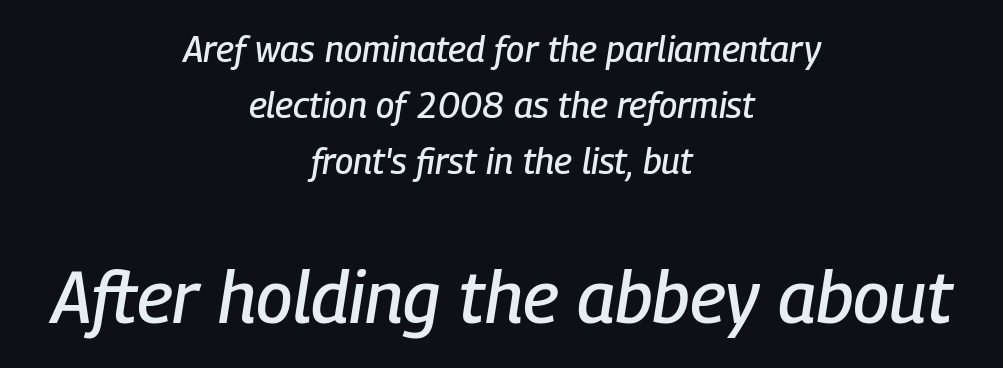
Q: Is the text italic (slanted)? A: Yes, it leans right by about 9 degrees.
Q: Is the text underlined? A: No.
Q: How is the paragraph aligned? A: Centered.
Q: Is the spacing between letters normal or unusually wide? A: Normal.
Q: Is the spacing between lines tight, normal or loose? A: Normal.
Q: Which block of text is set in a larger size, the first (top) or the second (bottom)? A: The second (bottom) one.
Q: Width (condensed, normal, or wide)? A: Condensed.
Q: Stroke contrast? A: Low.
Q: x-height? A: Medium.
Q: Monospaced? A: No.
